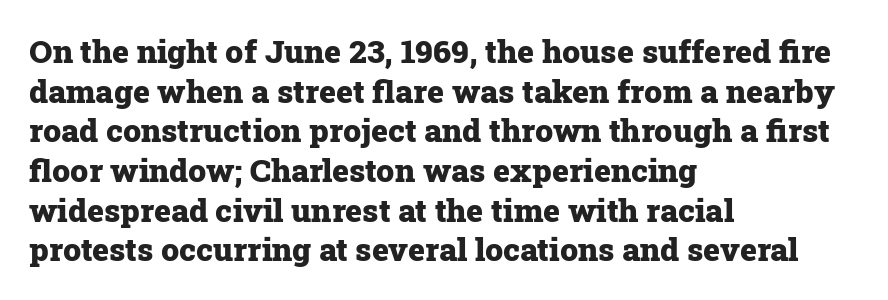
Q: Is the text bold? A: Yes.
Q: Is the text italic (slanted)? A: No, it is upright.
Q: Is the typeface a serif or a sans-serif typeface? A: Serif.
Q: Is the text underlined? A: No.
Q: How is the paragraph aligned? A: Left-aligned.
Q: Is the spacing between letters normal or unusually wide? A: Normal.
Q: Width (condensed, normal, or wide)? A: Normal.
Q: Stroke contrast? A: Low.
Q: x-height? A: Medium.
Q: Monospaced? A: No.
